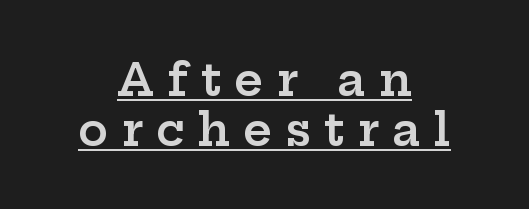
{"serif": "yes", "italic": "no", "bold": "semi", "weight": "semibold", "width": "wide", "stroke_contrast": "low", "x_height": "medium", "monospaced": "no", "underline": "yes", "align": "center", "line_spacing": "tight", "line_spacing_ratio": 1.11, "letter_spacing": "wide", "letter_spacing_em": 0.29, "glyph_px": 45}
